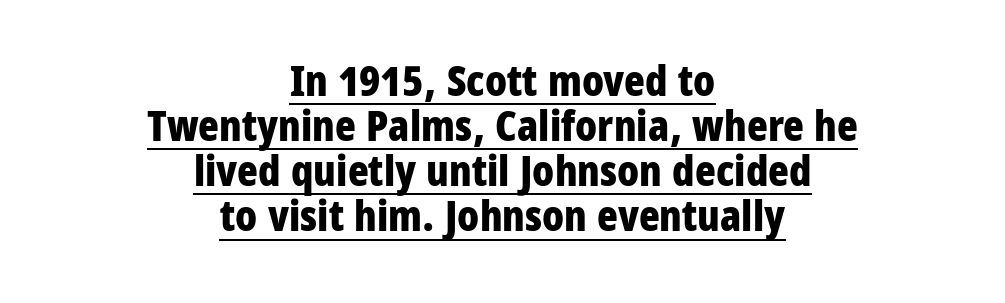
Q: Is the text bold? A: Yes.
Q: Is the text italic (slanted)? A: No, it is upright.
Q: Is the typeface a serif or a sans-serif typeface? A: Sans-serif.
Q: Is the text underlined? A: Yes.
Q: How is the paragraph aligned? A: Centered.
Q: Is the spacing between letters normal or unusually wide? A: Normal.
Q: Is the spacing between lines tight, normal or loose? A: Tight.
Q: Width (condensed, normal, or wide)? A: Condensed.
Q: Stroke contrast? A: Low.
Q: x-height? A: Large.
Q: Monospaced? A: No.
